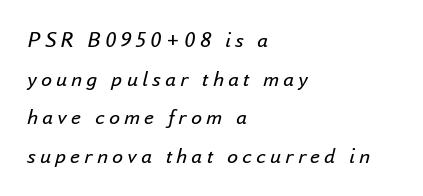
The typesetter chose a ragged-right arrangement here. These lines were composed using italics. Weight: not bold — regular or lighter. Descenders hang freely into open space.
